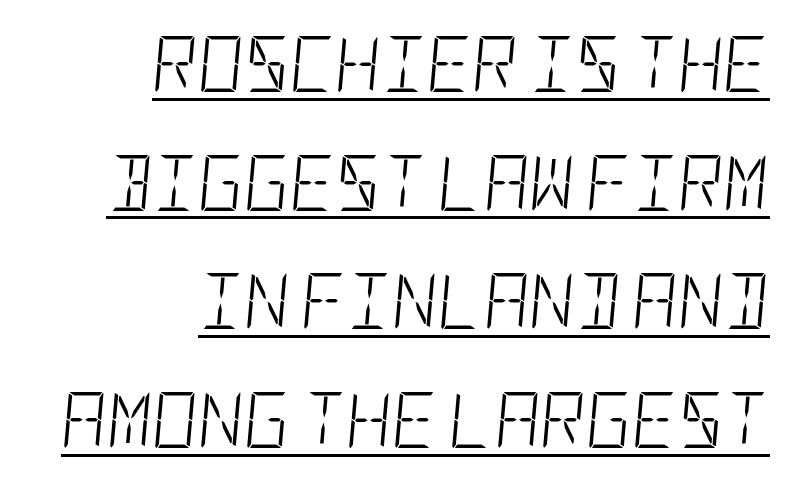
Q: Is the text bold? A: No.
Q: Is the text italic (slanted)? A: Yes, it leans right by about 5 degrees.
Q: Is the text underlined? A: Yes.
Q: How is the paragraph aligned? A: Right-aligned.
Q: Is the spacing between letters normal or unusually wide? A: Normal.
Q: Is the spacing between lines tight, normal or loose? A: Loose.
Q: Width (condensed, normal, or wide)? A: Condensed.
Q: Stroke contrast? A: Low.
Q: x-height? A: Large.
